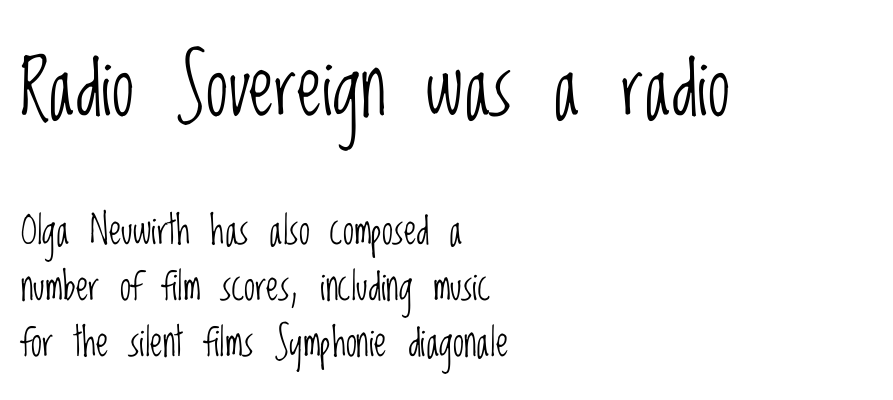
The image shows 80 px light, condensed sans-serif type, upright; set left-aligned, normal line spacing (1.4x), normal letter spacing, not underlined; the first (top) block is 2.0x larger; low stroke contrast and a large x-height.
